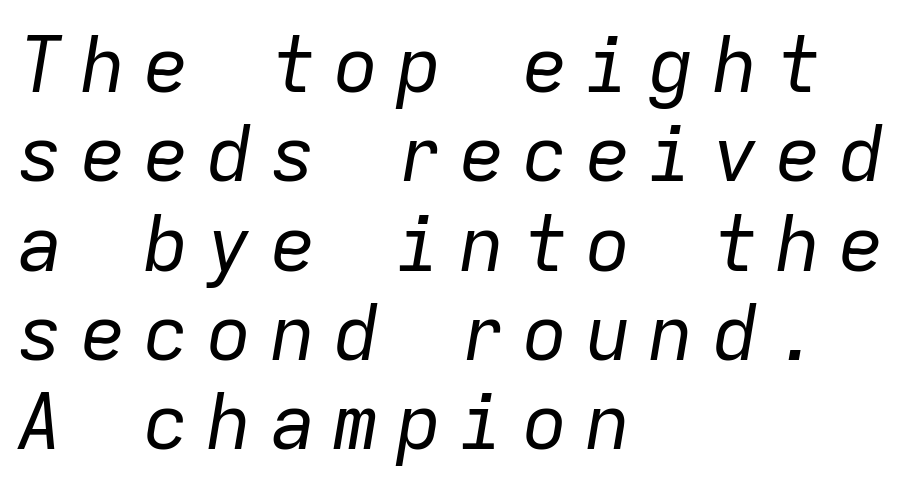
{"italic": "yes", "lean": "right", "slant_degrees": 9, "bold": "no", "weight": "regular", "width": "normal", "stroke_contrast": "low", "x_height": "medium", "monospaced": "yes", "underline": "no", "align": "left", "line_spacing_ratio": 1.16, "letter_spacing": "wide", "letter_spacing_em": 0.22, "glyph_px": 77}
